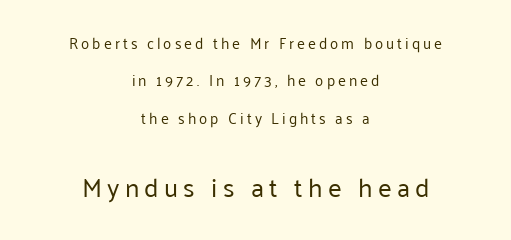
{"italic": "no", "bold": "no", "underline": "no", "align": "center", "line_spacing": "loose", "line_spacing_ratio": 2.5, "letter_spacing": "wide", "letter_spacing_em": 0.2, "larger_block": "second", "size_ratio": 1.73, "glyph_px": 26}
